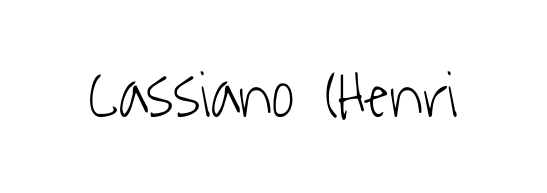
Q: Is the text bold? A: No.
Q: Is the typeface a serif or a sans-serif typeface? A: Sans-serif.
Q: Is the text underlined? A: No.
Q: Is the spacing between letters normal or unusually wide? A: Normal.
Q: Width (condensed, normal, or wide)? A: Condensed.
Q: Stroke contrast? A: Low.
Q: x-height? A: Medium.
Q: Monospaced? A: No.
